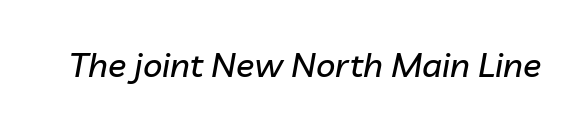
{"italic": "yes", "lean": "right", "slant_degrees": 10, "width": "normal", "stroke_contrast": "low", "x_height": "medium", "monospaced": "no", "underline": "no", "letter_spacing": "normal", "letter_spacing_em": 0.0, "glyph_px": 34}
